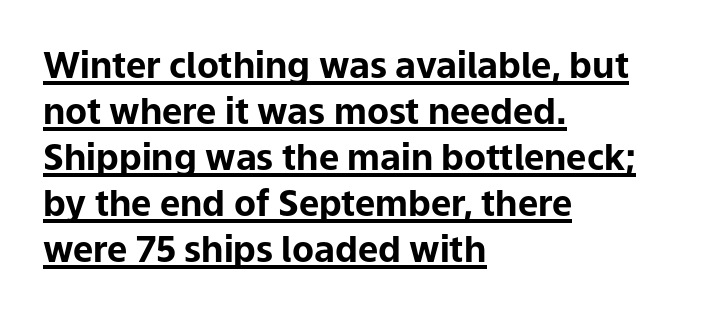
The image shows 36 px bold sans-serif type, upright; set left-aligned, normal line spacing (1.28x), normal letter spacing, underlined; low stroke contrast and a medium x-height.
